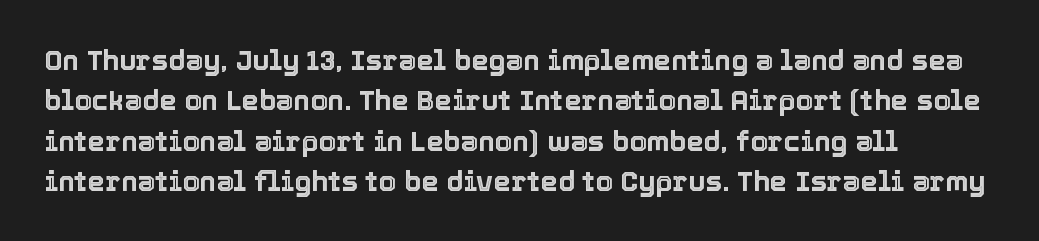
Here the designer chose a conventional face with non-uniform glyph widths. Spacing between characters is what you'd get straight out of the box. Unmarked baselines from the first word to the last. The passage shown stacks its lines at a standard gap. Line starts are locked; line ends wander.
